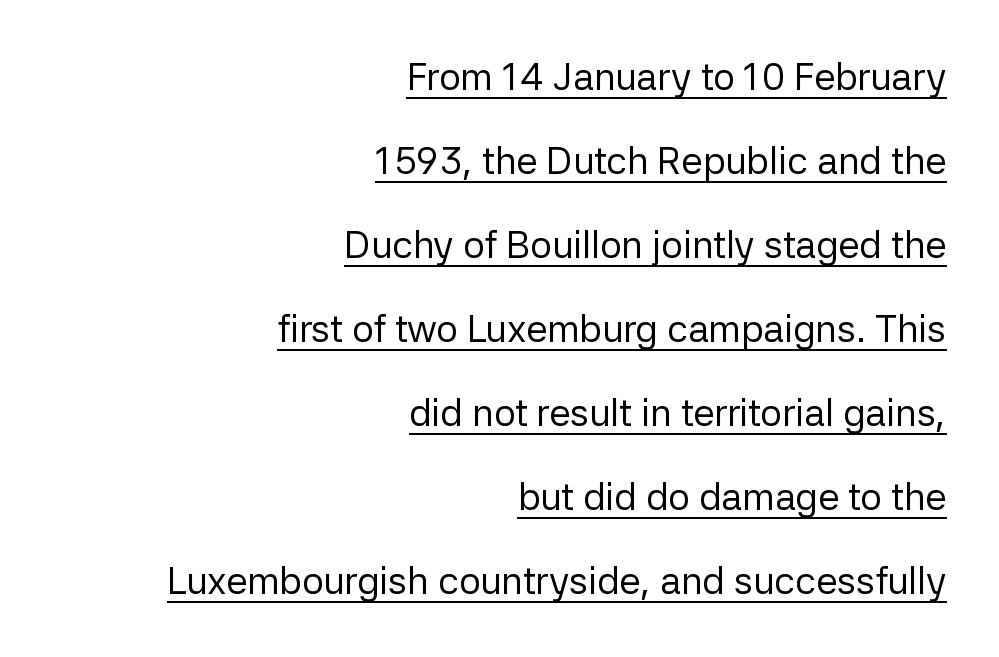
Vertically, the passage feels expansive, rows floating well apart. Vertical strokes here are truly vertical. Stroke mass is kept to a normal reading level or below. The sample's only ornament is a line tracing under the words. The paragraph has a hard right edge and a soft left edge. Here the designer chose a conventional face with non-uniform glyph widths.
